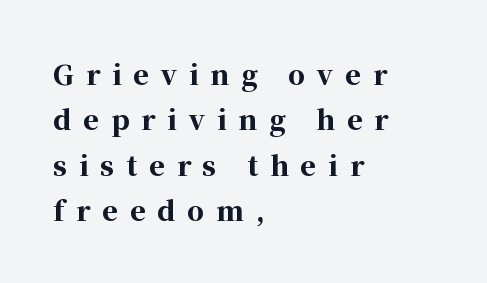
{"italic": "no", "bold": "yes", "underline": "no", "align": "left", "line_spacing": "normal", "line_spacing_ratio": 1.68, "letter_spacing": "wide", "letter_spacing_em": 0.44, "glyph_px": 27}
